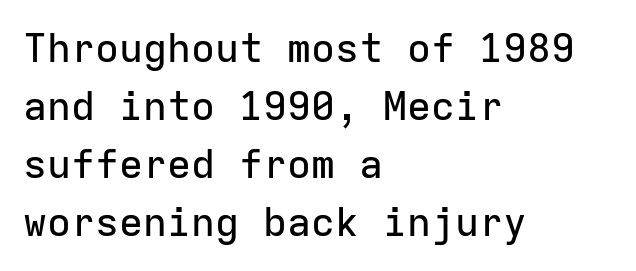
The image shows 40 px sans-serif type, upright, monospaced; set left-aligned, normal line spacing (1.45x), normal letter spacing, not underlined; low stroke contrast and a medium x-height.
